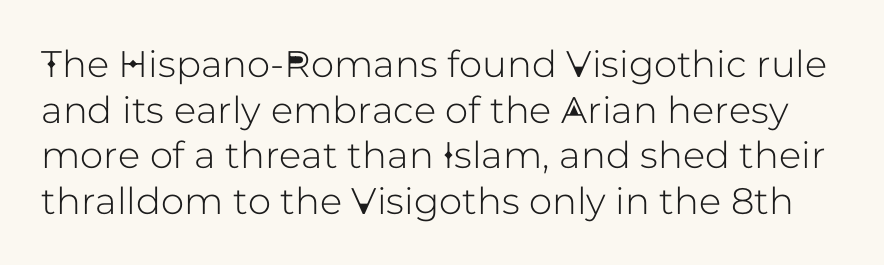
Rule under the text: the space is simply empty. Letter spacing: default. This sample uses an upright cut, with every glyph sitting square on the baseline. Classification — sans serif. You could not count columns in this text — the font is proportionally spaced.
